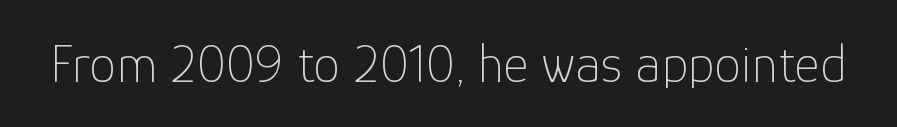
Q: Is the text bold? A: No.
Q: Is the text italic (slanted)? A: No, it is upright.
Q: Is the typeface a serif or a sans-serif typeface? A: Sans-serif.
Q: Is the text underlined? A: No.
Q: Is the spacing between letters normal or unusually wide? A: Normal.
Q: Width (condensed, normal, or wide)? A: Normal.
Q: Stroke contrast? A: Low.
Q: x-height? A: Medium.
Q: Monospaced? A: No.
